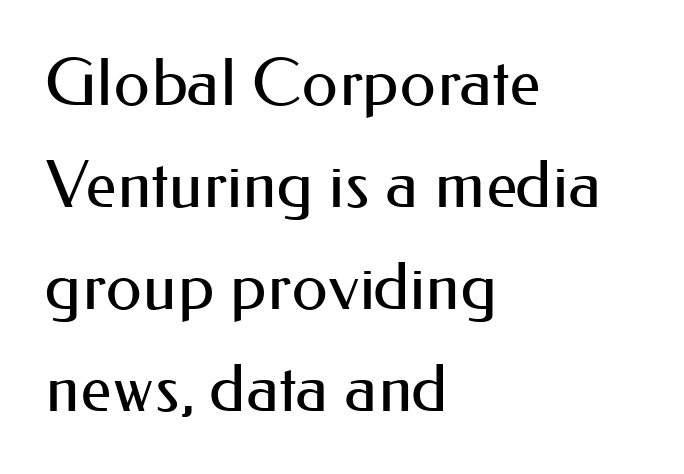
Is there any slant? The stems are plumb. Each line starts at the same left margin while the right side varies. Honestly, the letter spacing is just normal — you wouldn't notice it. The type family on display is of the sans-serif kind. A typesetter would call this leading conventional body-copy spacing.
